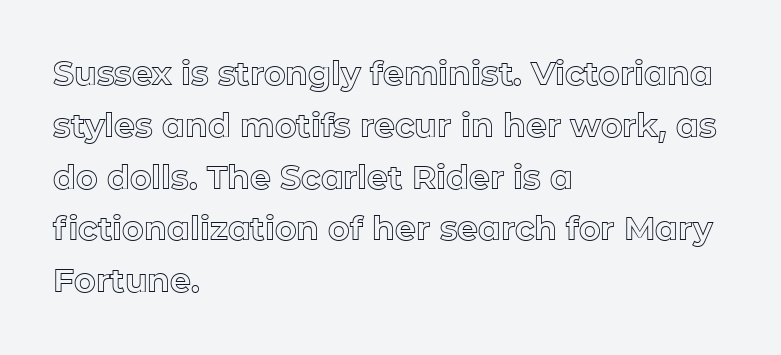
Q: Is the text italic (slanted)? A: No, it is upright.
Q: Is the text underlined? A: No.
Q: How is the paragraph aligned? A: Left-aligned.
Q: Is the spacing between letters normal or unusually wide? A: Normal.
Q: Is the spacing between lines tight, normal or loose? A: Normal.
Q: Width (condensed, normal, or wide)? A: Normal.
Q: x-height? A: Medium.
Q: Monospaced? A: No.
